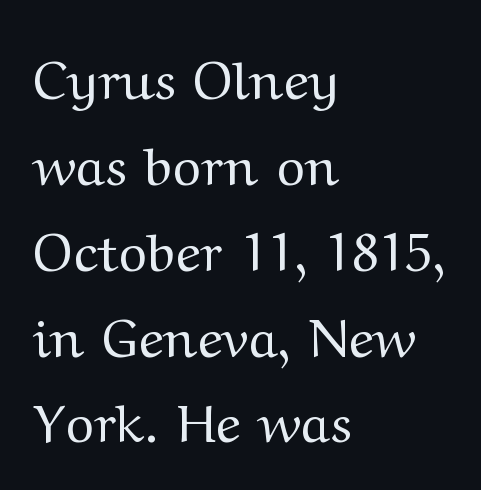
{"serif": "yes", "italic": "no", "bold": "no", "weight": "regular", "width": "wide", "stroke_contrast": "medium", "x_height": "medium", "monospaced": "no", "underline": "no", "align": "left", "line_spacing": "normal", "line_spacing_ratio": 1.59, "letter_spacing": "normal", "letter_spacing_em": 0.0, "glyph_px": 54}
